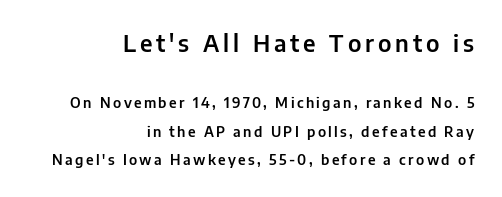
{"italic": "no", "underline": "no", "align": "right", "line_spacing": "loose", "line_spacing_ratio": 2.03, "larger_block": "first", "size_ratio": 1.64, "glyph_px": 23}
